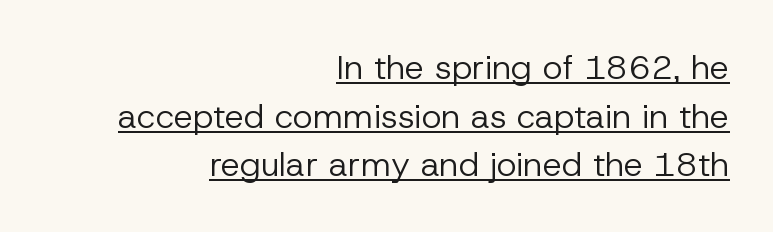
Q: Is the text bold? A: No.
Q: Is the text italic (slanted)? A: No, it is upright.
Q: Is the typeface a serif or a sans-serif typeface? A: Sans-serif.
Q: Is the text underlined? A: Yes.
Q: How is the paragraph aligned? A: Right-aligned.
Q: Is the spacing between letters normal or unusually wide? A: Normal.
Q: Is the spacing between lines tight, normal or loose? A: Normal.
Q: Width (condensed, normal, or wide)? A: Normal.
Q: Stroke contrast? A: Low.
Q: x-height? A: Medium.
Q: Monospaced? A: No.
